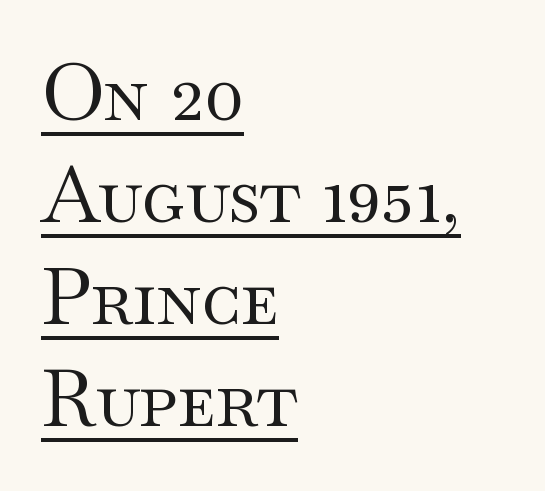
The image shows 79 px regular-weight, wide serif type, upright; set left-aligned, normal line spacing (1.29x), normal letter spacing, underlined; medium stroke contrast and a small x-height.
